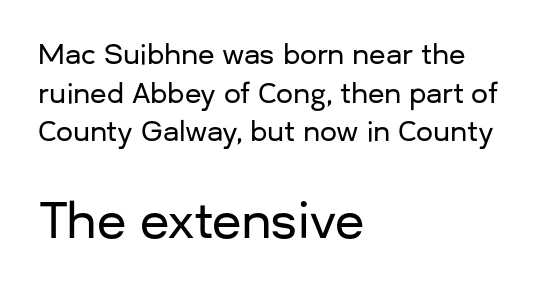
The image shows 48 px sans-serif type, upright; set left-aligned, normal line spacing (1.43x), normal letter spacing, not underlined; the second (bottom) block is 1.78x larger; low stroke contrast and a medium x-height.
